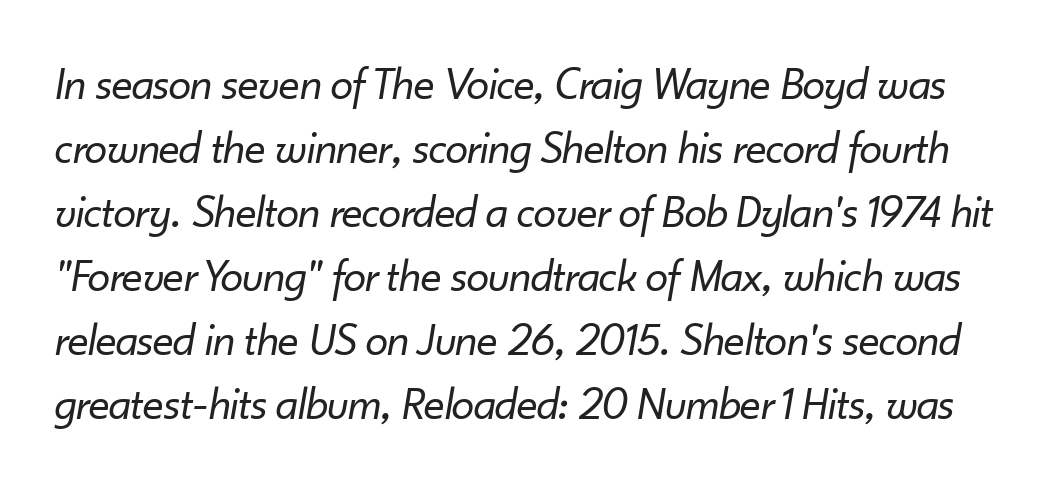
Each letter keeps its own natural width here, so spacing adapts to shape. Clear beneath every line of the passage. Nobody touched the tracking dial on this one. Rendered with sloped, italic letterforms.
